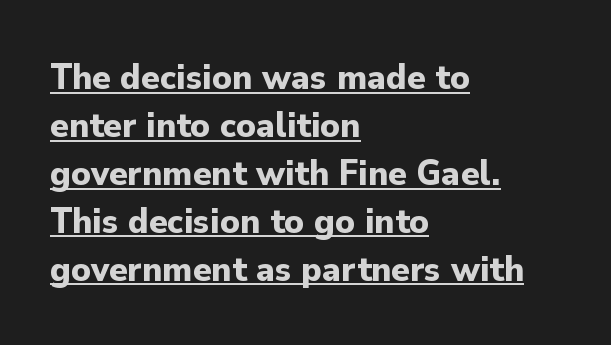
Leftover space on each line is placed entirely after the last word. Vertical strokes here are truly vertical. Look at the stroke-to-counter ratio: heavy, a bold. Regular leading.
